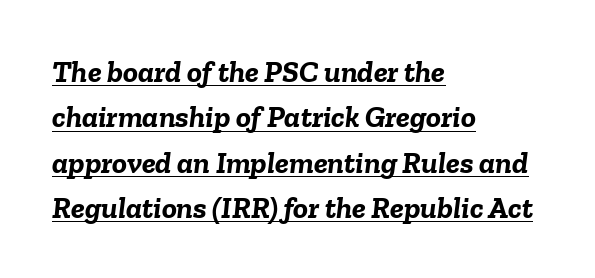
{"italic": "yes", "lean": "right", "slant_degrees": 6, "bold": "yes", "weight": "semibold", "width": "normal", "stroke_contrast": "low", "x_height": "medium", "monospaced": "no", "underline": "yes", "align": "left", "line_spacing": "normal", "line_spacing_ratio": 1.46, "letter_spacing": "normal", "letter_spacing_em": 0.0, "glyph_px": 31}
